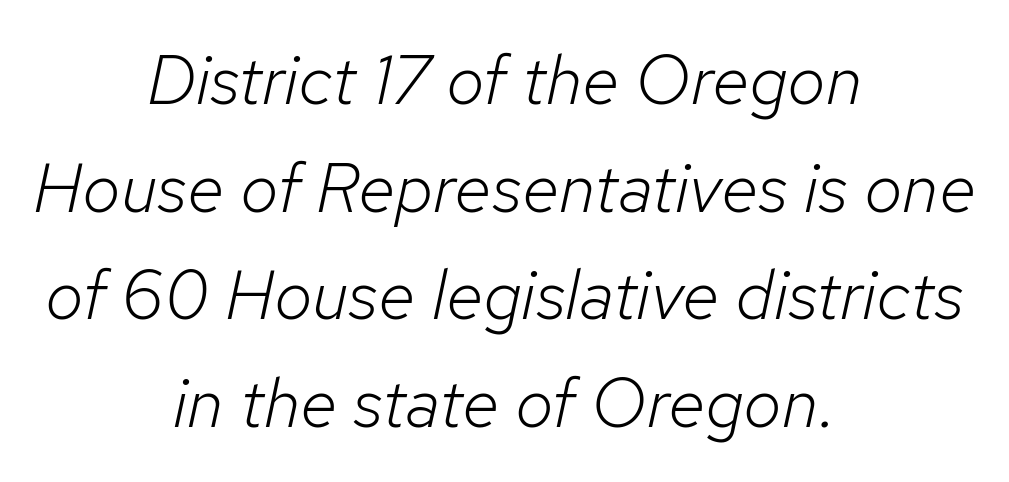
Q: Is the text bold? A: No.
Q: Is the text italic (slanted)? A: Yes, it leans right by about 12 degrees.
Q: Is the text underlined? A: No.
Q: How is the paragraph aligned? A: Centered.
Q: Is the spacing between letters normal or unusually wide? A: Normal.
Q: Is the spacing between lines tight, normal or loose? A: Normal.
Q: Width (condensed, normal, or wide)? A: Normal.
Q: Stroke contrast? A: Low.
Q: x-height? A: Medium.
Q: Monospaced? A: No.
